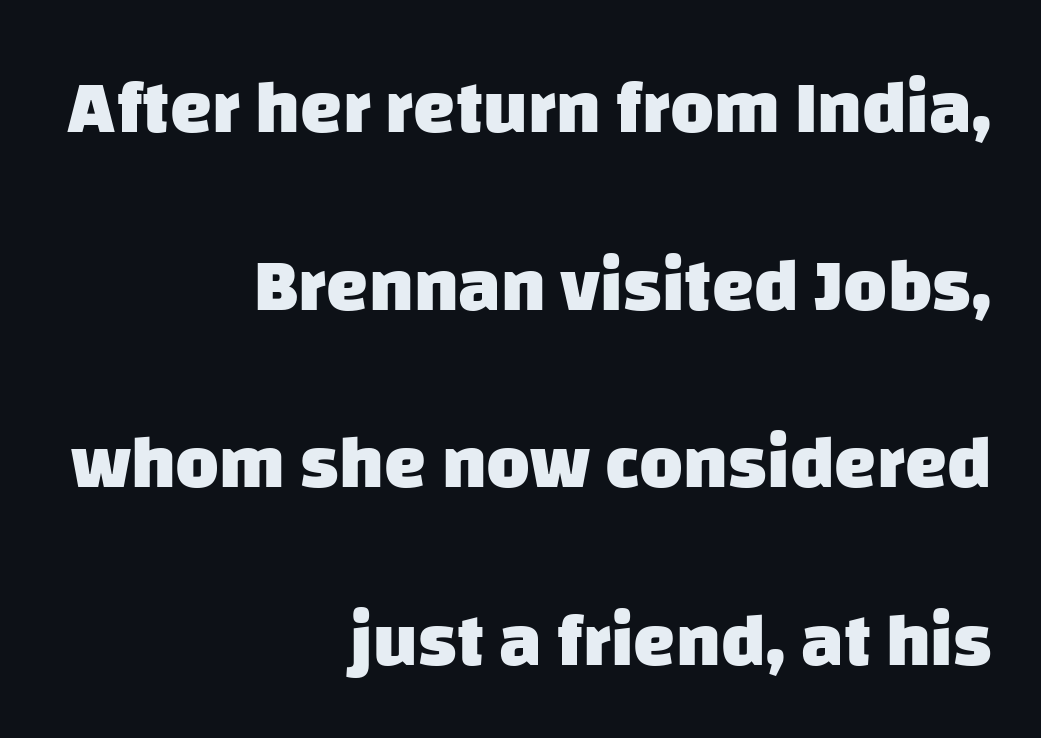
{"serif": "no", "bold": "yes", "weight": "heavy", "width": "normal", "stroke_contrast": "low", "x_height": "large", "monospaced": "no", "underline": "no", "align": "right", "line_spacing": "loose", "line_spacing_ratio": 2.37, "letter_spacing": "normal", "letter_spacing_em": 0.0, "glyph_px": 75}
